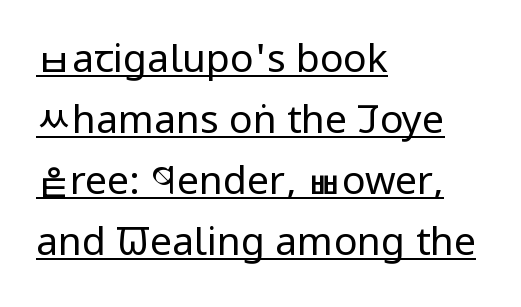
The image shows 39 px regular-weight, condensed sans-serif type, upright; set left-aligned, normal line spacing (1.56x), normal letter spacing, underlined; low stroke contrast and a large x-height.
